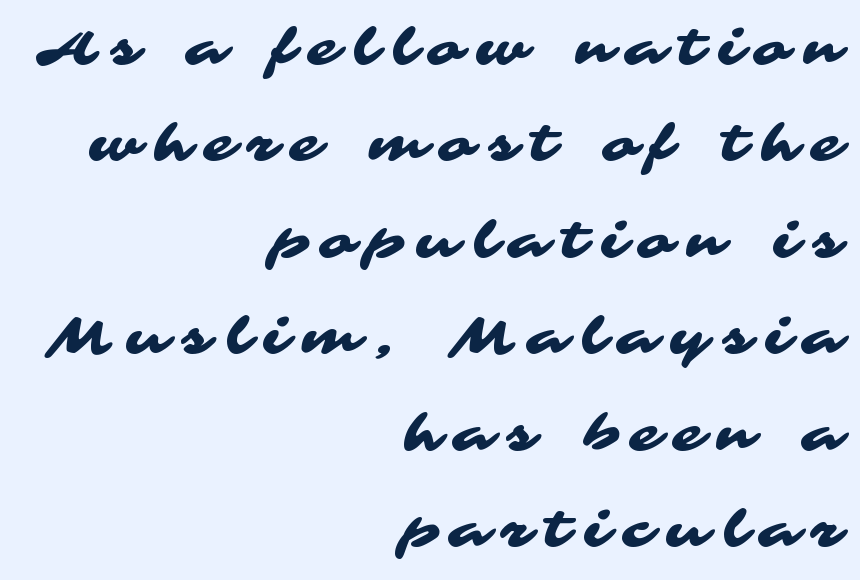
Q: Is the typeface a serif or a sans-serif typeface? A: Sans-serif.
Q: Is the text underlined? A: No.
Q: How is the paragraph aligned? A: Right-aligned.
Q: Is the spacing between letters normal or unusually wide? A: Unusually wide.
Q: Is the spacing between lines tight, normal or loose? A: Loose.
Q: Width (condensed, normal, or wide)? A: Wide.
Q: Stroke contrast? A: Medium.
Q: x-height? A: Medium.
Q: Monospaced? A: No.
